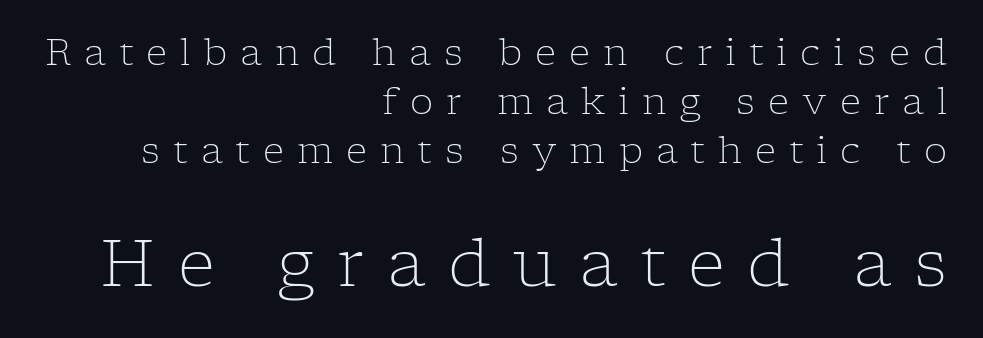
The block sitting lower on the canvas is the one with enlarged characters. Students, observe: this is what conventionally led text looks like. The passage shown is not underscored anywhere. It's the straight-up-and-down kind of type.
